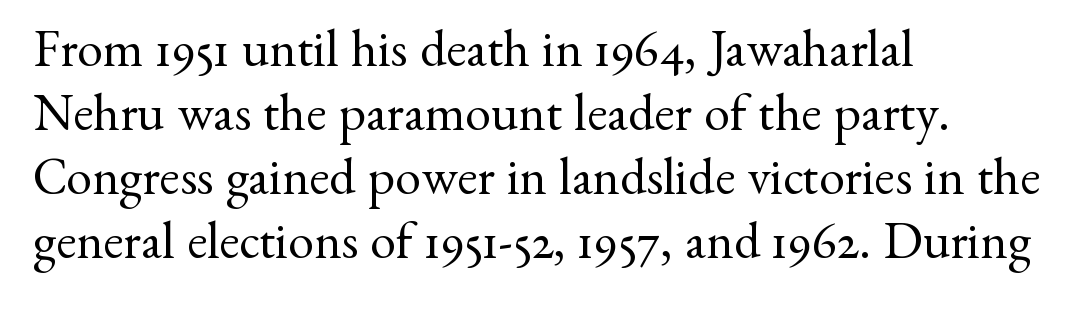
{"serif": "yes", "italic": "no", "bold": "no", "weight": "regular", "width": "normal", "stroke_contrast": "medium", "x_height": "small", "monospaced": "no", "underline": "no", "align": "left", "line_spacing_ratio": 1.23, "letter_spacing": "normal", "letter_spacing_em": 0.0, "glyph_px": 52}
